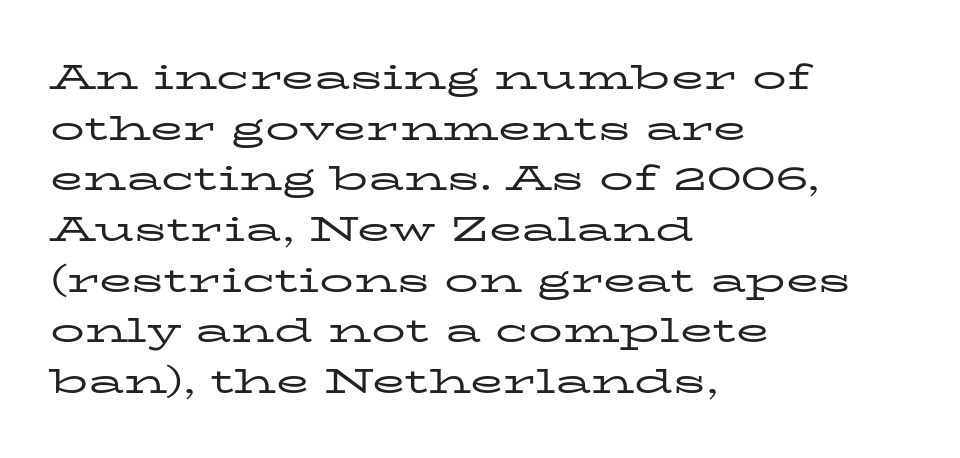
No extra tracking has been applied to these lines. Only glyphs here, with clear space below each row. Every stem runs plumb, perpendicular to the baseline. Stroke terminals: seriffed.
